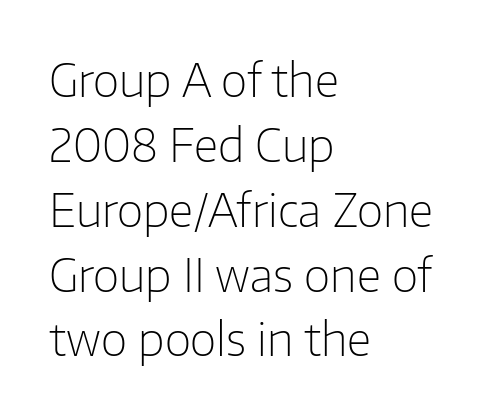
The image shows 46 px light sans-serif type, upright; set left-aligned, normal line spacing (1.41x), normal letter spacing, not underlined; low stroke contrast and a medium x-height.
